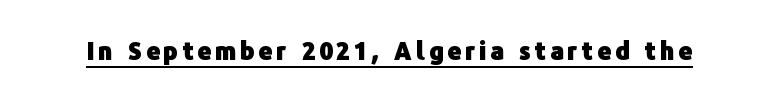
{"italic": "no", "bold": "yes", "underline": "yes", "glyph_px": 24}
